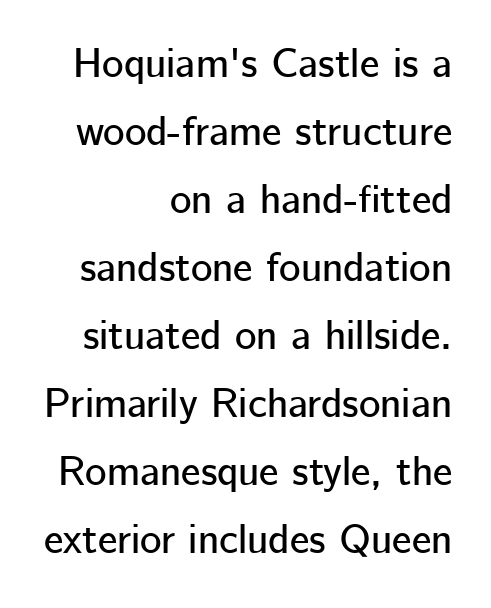
Q: Is the text italic (slanted)? A: No, it is upright.
Q: Is the typeface a serif or a sans-serif typeface? A: Sans-serif.
Q: Is the text underlined? A: No.
Q: How is the paragraph aligned? A: Right-aligned.
Q: Is the spacing between letters normal or unusually wide? A: Normal.
Q: Is the spacing between lines tight, normal or loose? A: Normal.
Q: Width (condensed, normal, or wide)? A: Normal.
Q: Stroke contrast? A: Low.
Q: x-height? A: Medium.
Q: Monospaced? A: No.
